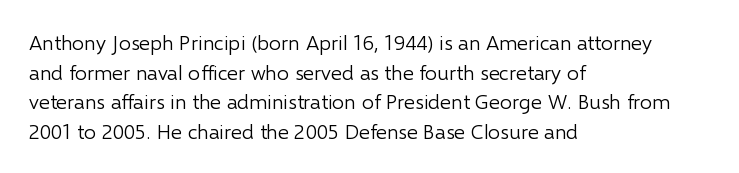
The image shows 21 px text type, upright; set left-aligned, normal line spacing (1.41x), normal letter spacing, not underlined.
